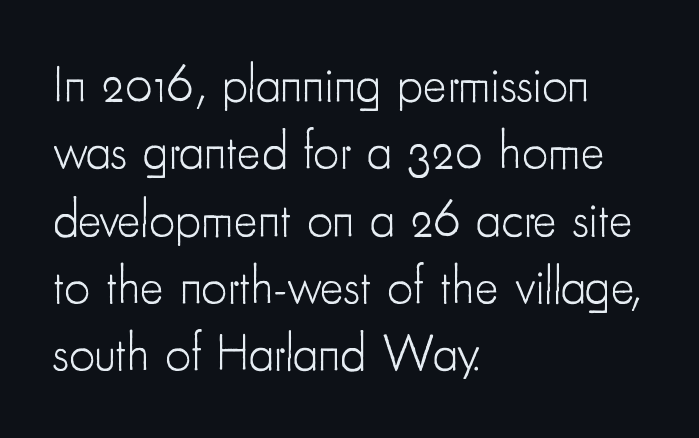
Q: Is the text bold? A: No.
Q: Is the text italic (slanted)? A: No, it is upright.
Q: Is the typeface a serif or a sans-serif typeface? A: Sans-serif.
Q: Is the text underlined? A: No.
Q: How is the paragraph aligned? A: Left-aligned.
Q: Is the spacing between letters normal or unusually wide? A: Normal.
Q: Is the spacing between lines tight, normal or loose? A: Normal.
Q: Width (condensed, normal, or wide)? A: Condensed.
Q: Stroke contrast? A: Low.
Q: x-height? A: Small.
Q: Monospaced? A: No.
